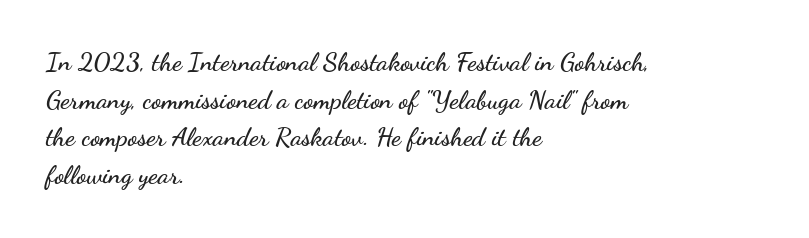
{"underline": "no", "align": "left", "line_spacing": "normal", "line_spacing_ratio": 1.45, "letter_spacing": "normal", "letter_spacing_em": 0.0, "glyph_px": 26}
